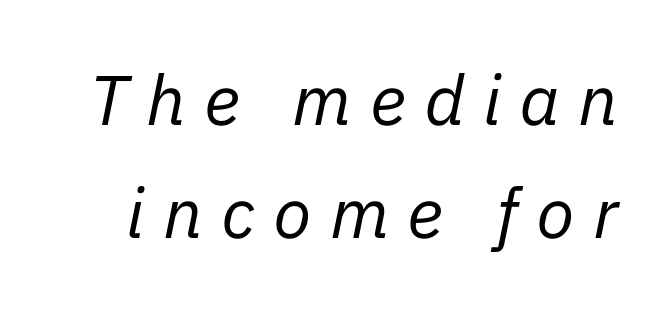
{"italic": "yes", "lean": "right", "slant_degrees": 11, "bold": "no", "weight": "regular", "width": "normal", "stroke_contrast": "low", "x_height": "medium", "monospaced": "no", "underline": "no", "line_spacing": "normal", "line_spacing_ratio": 1.62, "letter_spacing": "wide", "letter_spacing_em": 0.26, "glyph_px": 70}
